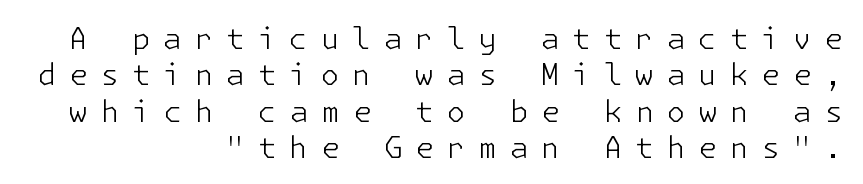
Q: Is the text bold? A: No.
Q: Is the text italic (slanted)? A: No, it is upright.
Q: Is the typeface a serif or a sans-serif typeface? A: Sans-serif.
Q: Is the text underlined? A: No.
Q: How is the paragraph aligned? A: Right-aligned.
Q: Is the spacing between letters normal or unusually wide? A: Unusually wide.
Q: Width (condensed, normal, or wide)? A: Normal.
Q: Stroke contrast? A: Low.
Q: x-height? A: Medium.
